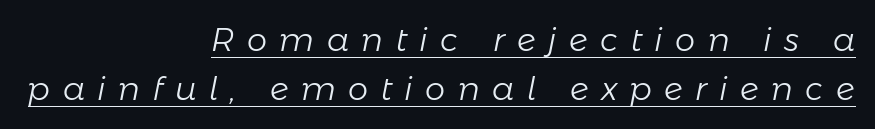
The image shows 32 px light type, italic (leaning right); set right-aligned, normal line spacing (1.53x), unusually wide letter spacing (+0.39 em), underlined; low stroke contrast and a medium x-height.
